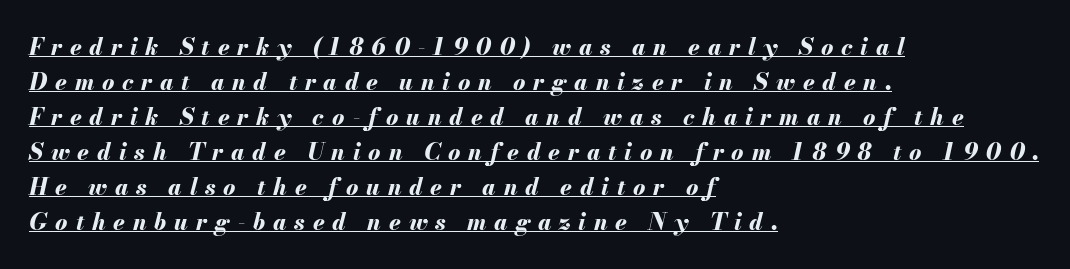
The image shows 23 px bold type, italic (leaning right); set left-aligned, normal line spacing (1.52x), unusually wide letter spacing (+0.34 em), underlined.
